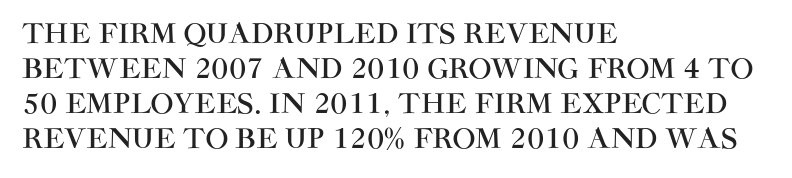
In CSS terms this would be text-align: left. Does the lettering tilt? It doesn't — this is upright. The strip under each line holds only bare page. Each word holds together tightly as a unit, with standard inter-letter gaps. These lines sit exactly where default settings would place them.
